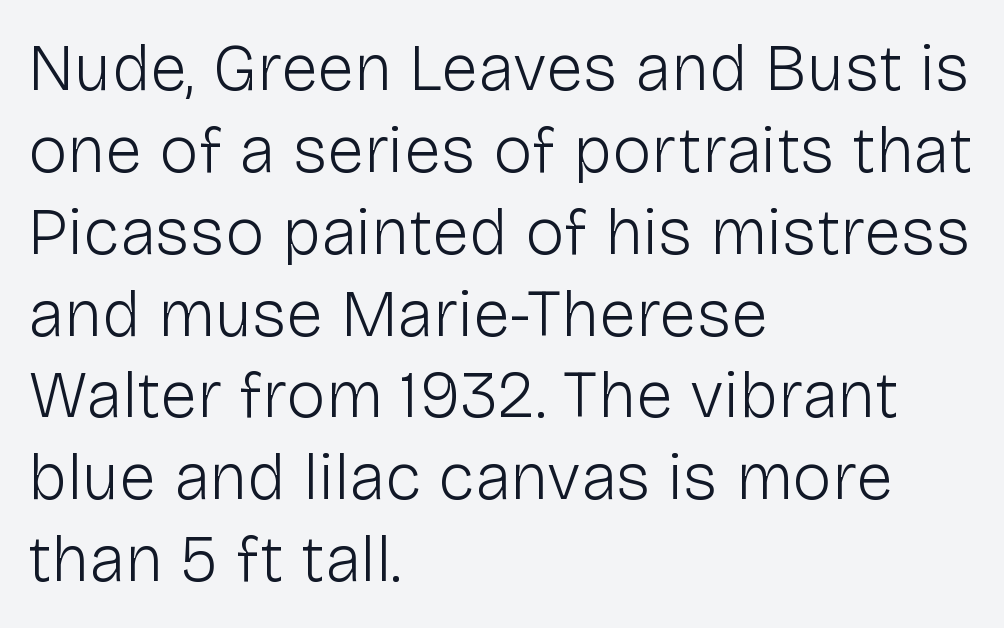
The image shows 66 px light sans-serif type, upright; set left-aligned, line spacing 1.24x, normal letter spacing, not underlined; low stroke contrast and a medium x-height.
